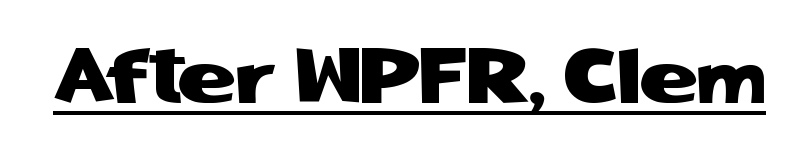
{"serif": "no", "italic": "no", "width": "normal", "stroke_contrast": "low", "x_height": "medium", "monospaced": "no", "underline": "yes", "letter_spacing": "normal", "letter_spacing_em": 0.0, "glyph_px": 78}
